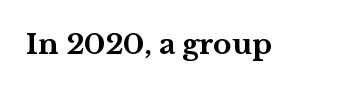
{"serif": "yes", "italic": "no", "bold": "yes", "weight": "bold", "width": "wide", "stroke_contrast": "medium", "x_height": "medium", "monospaced": "no", "underline": "no", "letter_spacing": "normal", "letter_spacing_em": 0.0, "glyph_px": 28}
